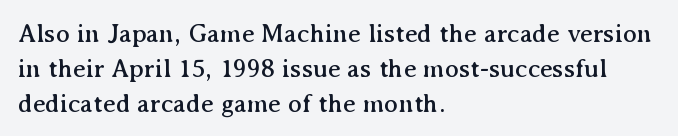
The image shows 26 px text type, upright; set left-aligned, normal line spacing (1.34x), normal letter spacing, not underlined.
